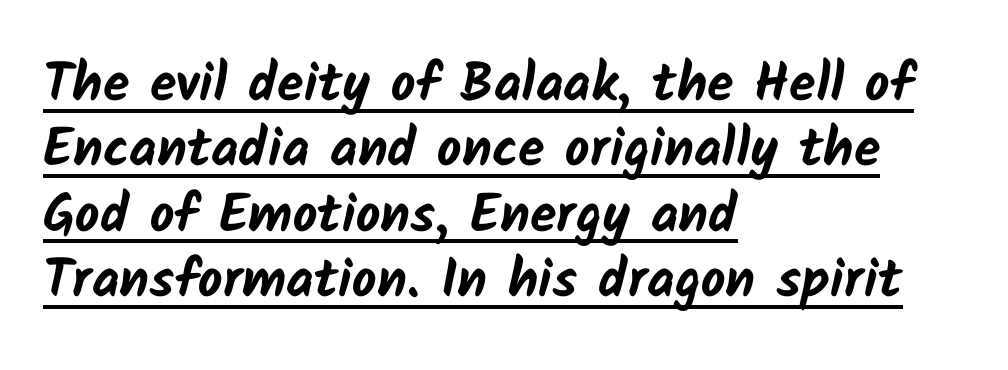
Q: Is the text bold? A: Yes.
Q: Is the typeface a serif or a sans-serif typeface? A: Sans-serif.
Q: Is the text underlined? A: Yes.
Q: How is the paragraph aligned? A: Left-aligned.
Q: Is the spacing between letters normal or unusually wide? A: Normal.
Q: Width (condensed, normal, or wide)? A: Normal.
Q: Stroke contrast? A: Low.
Q: x-height? A: Medium.
Q: Monospaced? A: No.
